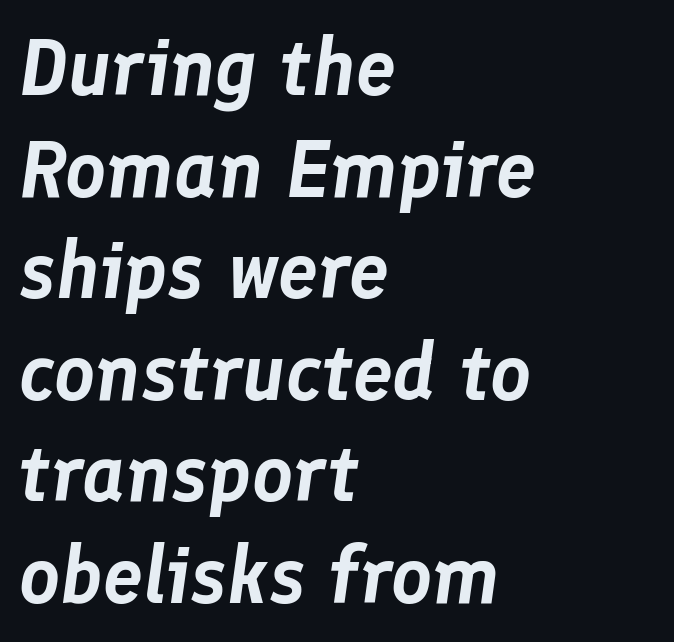
The image shows 80 px text type, italic (leaning right); set left-aligned, normal line spacing (1.27x), normal letter spacing, not underlined; low stroke contrast and a medium x-height.
